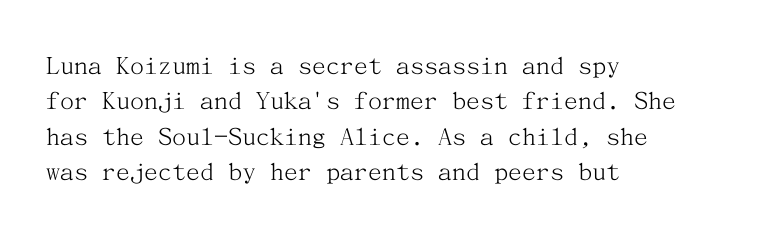
The image shows 28 px light serif type, upright; set left-aligned, normal line spacing (1.26x), normal letter spacing, not underlined; medium stroke contrast and a medium x-height.
